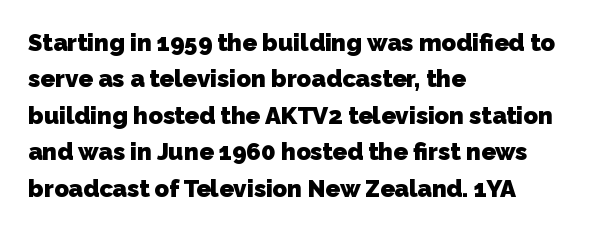
Q: Is the text bold? A: Yes.
Q: Is the text underlined? A: No.
Q: How is the paragraph aligned? A: Left-aligned.
Q: Is the spacing between letters normal or unusually wide? A: Normal.
Q: Is the spacing between lines tight, normal or loose? A: Normal.
